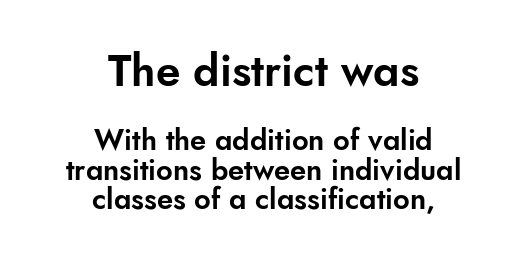
The letters advance in unequal steps, a hallmark of proportional type. This sample uses a sans-serif face. The specimen omits any rule beneath the text block's lines. The rendering positions every line midway between the sides. Tracking here is standard; glyphs follow each other at the usual distance. Baseline-to-baseline distance is barely more than the letter height.
